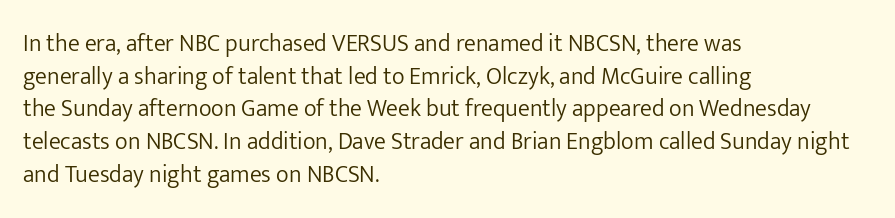
The image shows 24 px text type, upright; set left-aligned, normal line spacing (1.36x), normal letter spacing, not underlined.
